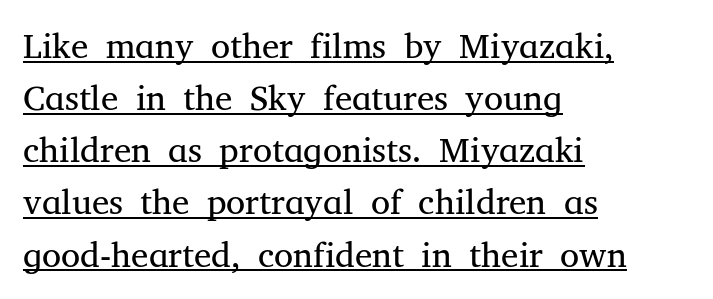
Classification — serif. Each letter keeps its own natural width here, so spacing adapts to shape. Each new line begins a customary step beneath the previous one. These glyphs show unthickened strokes, regular width or finer. Letter spacing: default. Characters remain perfectly vertical along every line.
